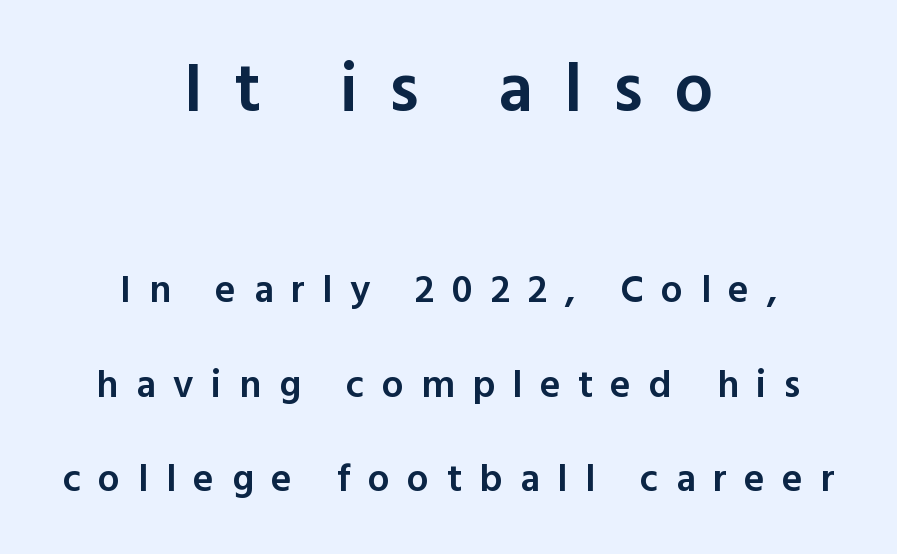
The image shows 69 px semibold sans-serif type, upright; set centered, loose line spacing (2.42x), unusually wide letter spacing (+0.45 em), not underlined; the first (top) block is 1.77x larger; a medium x-height.
